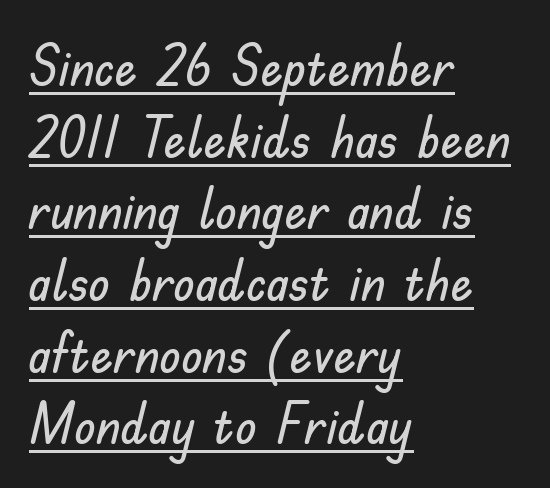
The image shows 56 px sans-serif type; set left-aligned, normal line spacing (1.28x), normal letter spacing, underlined; low stroke contrast and a small x-height.
